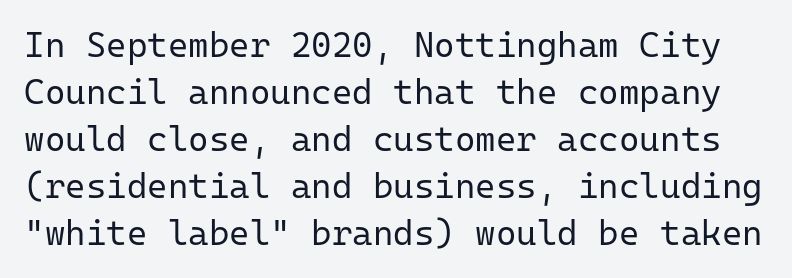
Quick note: not italic, upright. Each stroke keeps to a modest, everyday thickness or less. The passage shown is typed in a monospace face where columns stay perfectly aligned. Unlike a traditional serif, this face leaves its strokes unadorned. Observe the ordinary spacing: letters are neighbours, not strangers.
